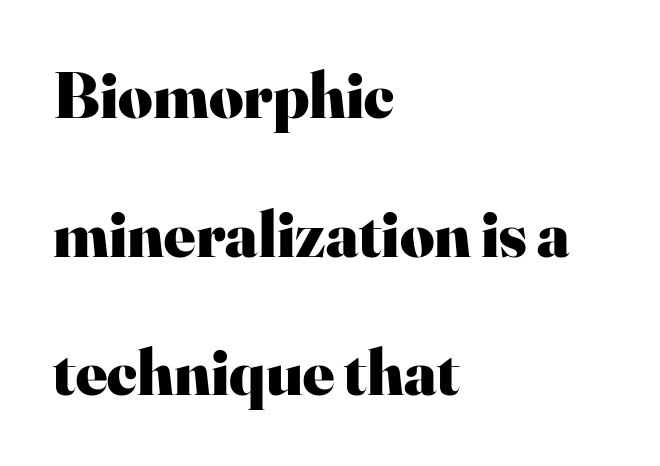
This rendering employs a face with finishing strokes, i.e., a serif. The strokes are fattened all the way to bold. Designer's note — italics off, roman on. The letterforms sit shoulder to shoulder at normal distance.
